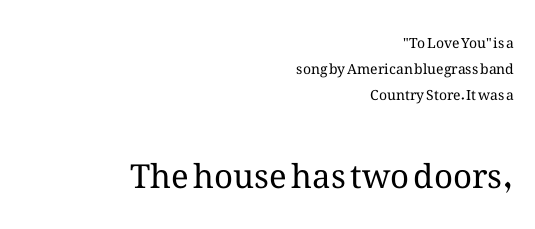
Is the stroke heavy? The answer is a plain regular-or-lighter. Nobody drew a line under any word here. Students, note that the glyphs here touch the page at normal intervals. Notice how the stems are strictly vertical — no italics here. Between these two stacked blocks, the lower one wins on size.
